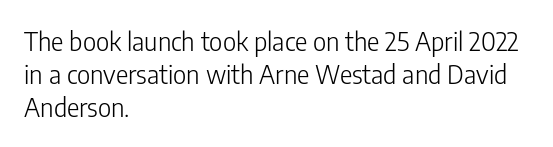
Check the space under the baseline: it is left empty. Posture: upright roman. Is the type heavy? It reads as light-to-regular instead. One-word summary of the alignment: left. The line-height multiplier appears to be the usual default.
